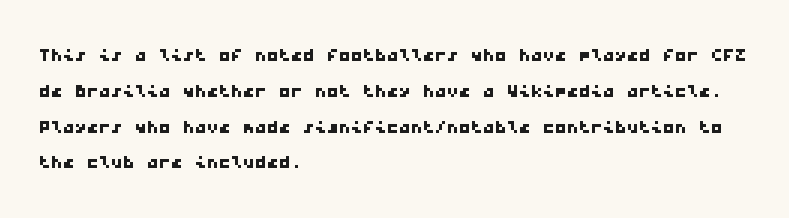
The image shows 24 px text type; set left-aligned, normal line spacing (1.49x), normal letter spacing, not underlined.
